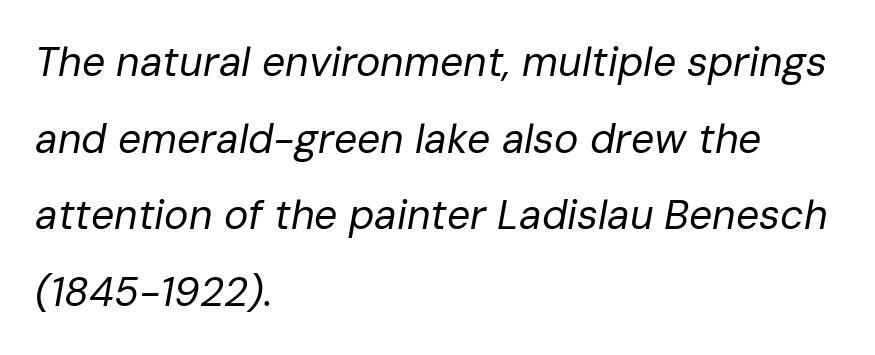
The image shows 41 px regular-weight type, italic (leaning right); set left-aligned, line spacing 1.87x, normal letter spacing, not underlined; low stroke contrast and a medium x-height.
